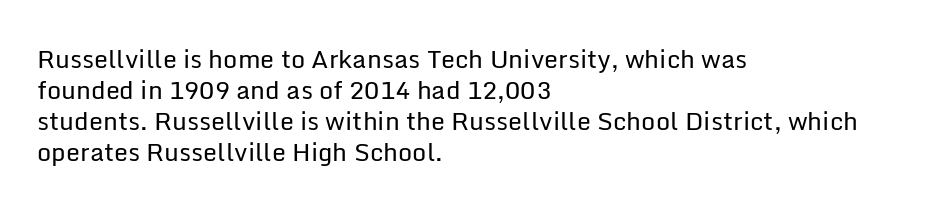
{"italic": "no", "bold": "no", "underline": "no", "align": "left", "line_spacing_ratio": 1.24, "letter_spacing": "normal", "letter_spacing_em": 0.0, "glyph_px": 25}
